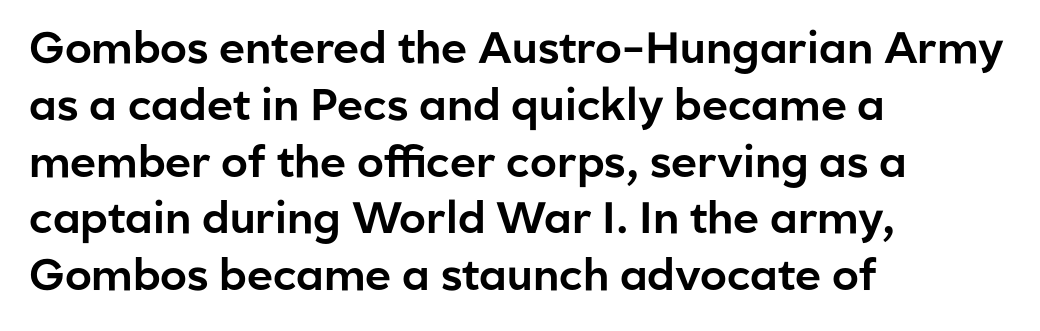
Q: Is the text italic (slanted)? A: No, it is upright.
Q: Is the typeface a serif or a sans-serif typeface? A: Sans-serif.
Q: Is the text underlined? A: No.
Q: How is the paragraph aligned? A: Left-aligned.
Q: Is the spacing between letters normal or unusually wide? A: Normal.
Q: Is the spacing between lines tight, normal or loose? A: Normal.
Q: Width (condensed, normal, or wide)? A: Normal.
Q: Stroke contrast? A: Low.
Q: x-height? A: Medium.
Q: Monospaced? A: No.
